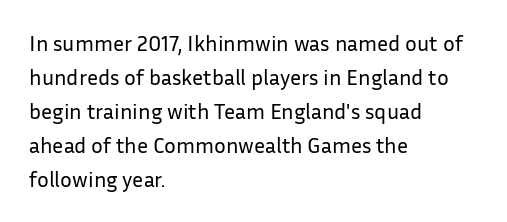
Q: Is the text bold? A: No.
Q: Is the text italic (slanted)? A: No, it is upright.
Q: Is the text underlined? A: No.
Q: How is the paragraph aligned? A: Left-aligned.
Q: Is the spacing between letters normal or unusually wide? A: Normal.
Q: Is the spacing between lines tight, normal or loose? A: Normal.
